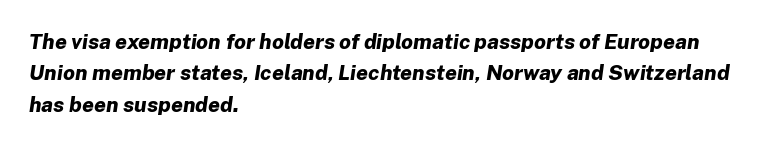
Q: Is the text bold? A: Yes.
Q: Is the text italic (slanted)? A: Yes, it leans right by about 8 degrees.
Q: Is the text underlined? A: No.
Q: How is the paragraph aligned? A: Left-aligned.
Q: Is the spacing between letters normal or unusually wide? A: Normal.
Q: Is the spacing between lines tight, normal or loose? A: Normal.
